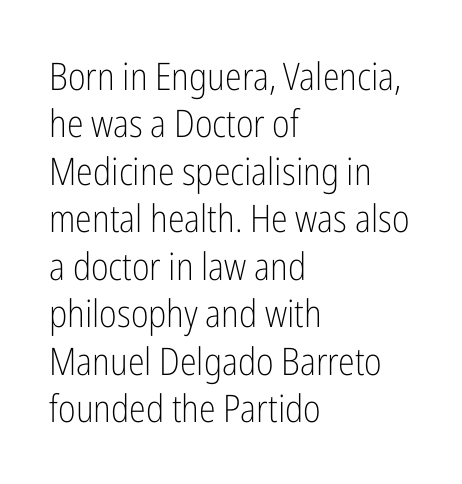
Q: Is the text bold? A: No.
Q: Is the text italic (slanted)? A: No, it is upright.
Q: Is the typeface a serif or a sans-serif typeface? A: Sans-serif.
Q: Is the text underlined? A: No.
Q: How is the paragraph aligned? A: Left-aligned.
Q: Is the spacing between letters normal or unusually wide? A: Normal.
Q: Is the spacing between lines tight, normal or loose? A: Normal.
Q: Width (condensed, normal, or wide)? A: Condensed.
Q: Stroke contrast? A: Low.
Q: x-height? A: Medium.
Q: Monospaced? A: No.
